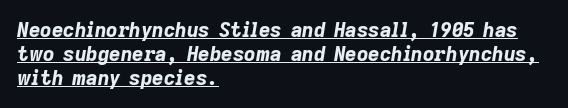
A full-strength bold gives these letters their thick strokes. The lines are quadded left. The gaps between neighbouring characters are ordinary and unremarkable. Is there an underline? Yes — a line sits under the letters. When letters slant like this, we call the style italic.
